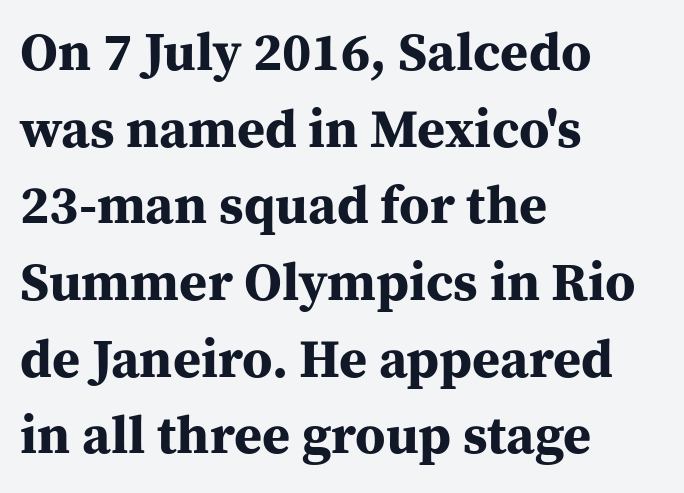
Q: Is the text bold? A: Yes.
Q: Is the text italic (slanted)? A: No, it is upright.
Q: Is the typeface a serif or a sans-serif typeface? A: Serif.
Q: Is the text underlined? A: No.
Q: How is the paragraph aligned? A: Left-aligned.
Q: Is the spacing between letters normal or unusually wide? A: Normal.
Q: Is the spacing between lines tight, normal or loose? A: Normal.
Q: Width (condensed, normal, or wide)? A: Normal.
Q: Stroke contrast? A: Medium.
Q: x-height? A: Medium.
Q: Monospaced? A: No.
